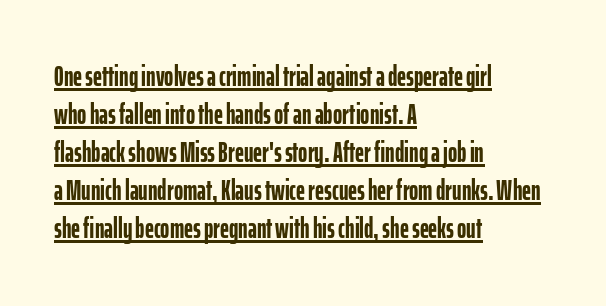
Nope, not italic — everything's standing straight. The vertical gap from one line to the next is medium. The rendering uses the underline text-decoration. The ragged edge is on the right, which tells us the setting is flush left.
